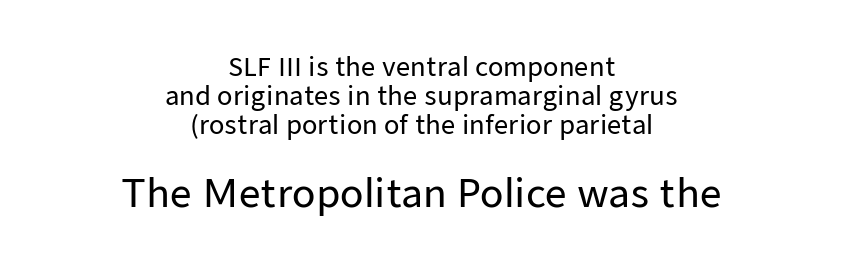
Q: Is the text italic (slanted)? A: No, it is upright.
Q: Is the typeface a serif or a sans-serif typeface? A: Sans-serif.
Q: Is the text underlined? A: No.
Q: How is the paragraph aligned? A: Centered.
Q: Is the spacing between letters normal or unusually wide? A: Normal.
Q: Which block of text is set in a larger size, the first (top) or the second (bottom)? A: The second (bottom) one.
Q: Width (condensed, normal, or wide)? A: Normal.
Q: Stroke contrast? A: Low.
Q: x-height? A: Medium.
Q: Monospaced? A: No.
